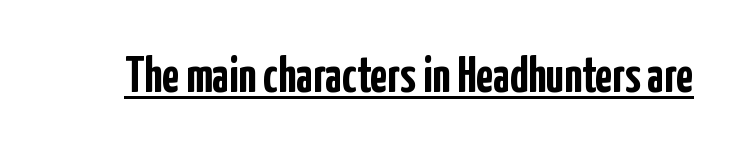
This rendering leaves character spacing at its baseline value. How heavy is the stroke? Heavy — this is a bold. The lettering stays uniformly vertical, giving the passage a roman look. The face used here appears with an underline applied.
